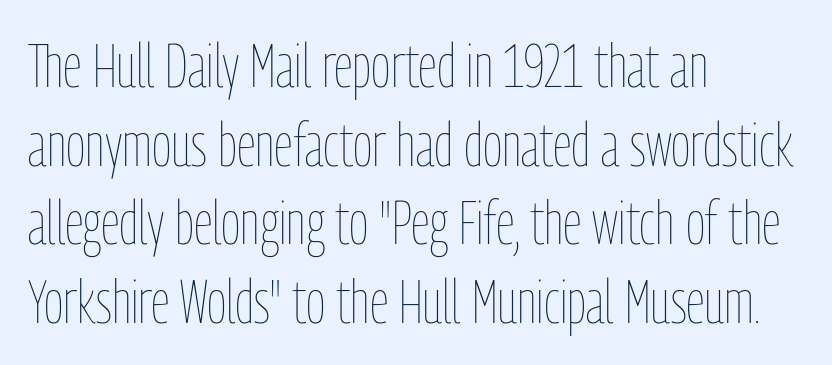
The image shows 60 px thin, condensed type, upright; set left-aligned, normal line spacing (1.31x), normal letter spacing, not underlined; low stroke contrast and a medium x-height.
